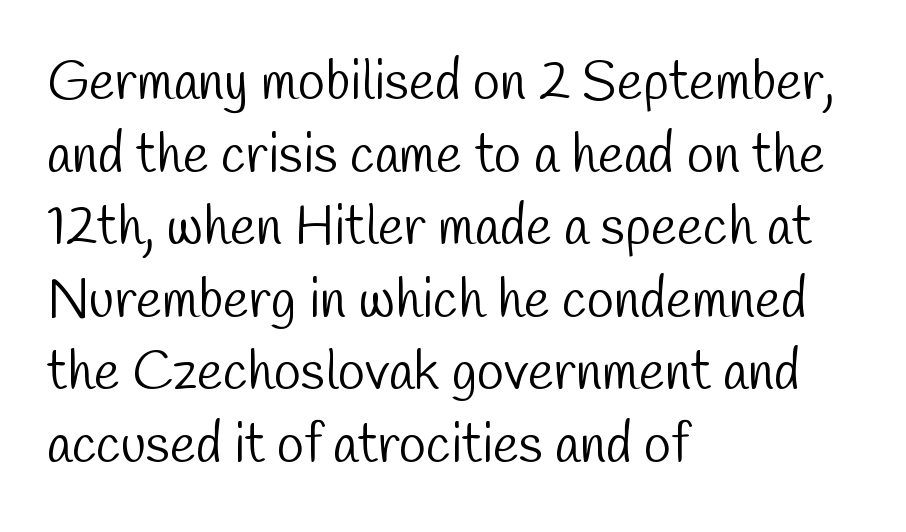
{"serif": "no", "bold": "no", "weight": "light", "width": "condensed", "stroke_contrast": "low", "x_height": "medium", "monospaced": "no", "underline": "no", "align": "left", "line_spacing": "normal", "line_spacing_ratio": 1.32, "letter_spacing": "normal", "letter_spacing_em": 0.0, "glyph_px": 55}
